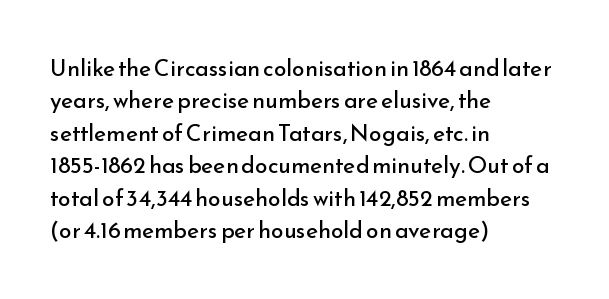
The tracking reads as untouched default to a designer's eye. Layout note: lines flush left. Students, observe: this is what conventionally led text looks like. Underline: absent.
